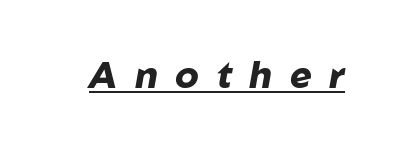
Each letter keeps its own natural width here, so spacing adapts to shape. Observe the lean: these are italic letterforms. Observe the wide spacing: letters keep a clear distance from each other. Like a heading marked for emphasis, these lines bear an underscore. Pretty heavy lettering here — definitely bold.
